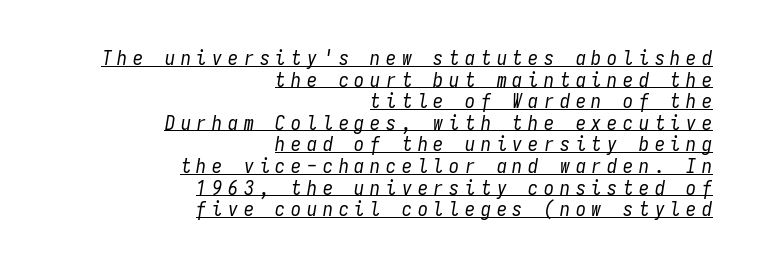
{"italic": "yes", "lean": "right", "slant_degrees": 9, "bold": "no", "underline": "yes", "align": "right", "line_spacing": "tight", "line_spacing_ratio": 1.08, "letter_spacing": "wide", "letter_spacing_em": 0.29, "glyph_px": 20}
